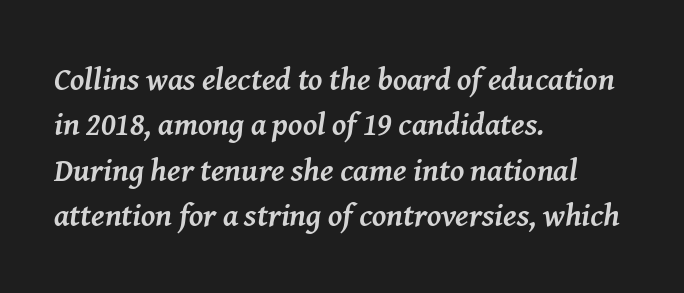
The image shows 32 px semibold serif type, italic (leaning right); set left-aligned, normal line spacing (1.42x), normal letter spacing, not underlined; medium stroke contrast and a medium x-height.
